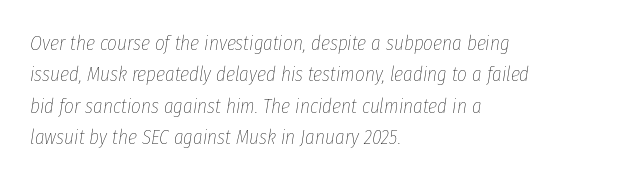
The image shows 21 px text type, italic (leaning right); set left-aligned, normal line spacing (1.49x), normal letter spacing, not underlined.
